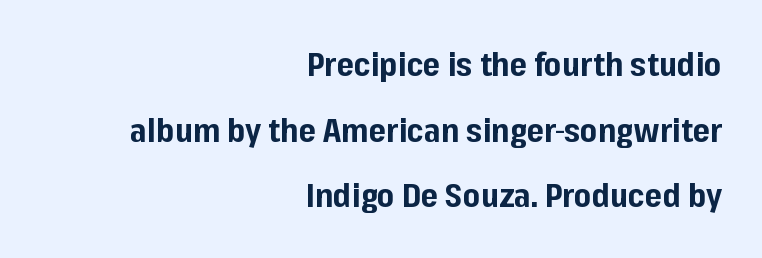
{"serif": "no", "italic": "no", "bold": "yes", "weight": "bold", "width": "normal", "stroke_contrast": "low", "x_height": "medium", "monospaced": "no", "underline": "no", "align": "right", "line_spacing": "loose", "line_spacing_ratio": 1.99, "letter_spacing": "normal", "letter_spacing_em": 0.0, "glyph_px": 33}
